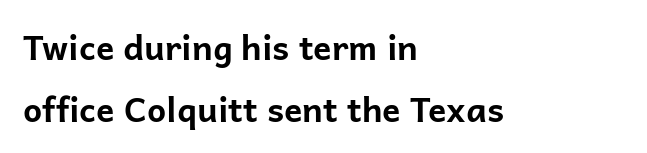
Q: Is the text bold? A: Yes.
Q: Is the text italic (slanted)? A: No, it is upright.
Q: Is the typeface a serif or a sans-serif typeface? A: Sans-serif.
Q: Is the text underlined? A: No.
Q: How is the paragraph aligned? A: Left-aligned.
Q: Is the spacing between letters normal or unusually wide? A: Normal.
Q: Width (condensed, normal, or wide)? A: Normal.
Q: Stroke contrast? A: Low.
Q: x-height? A: Medium.
Q: Monospaced? A: No.
